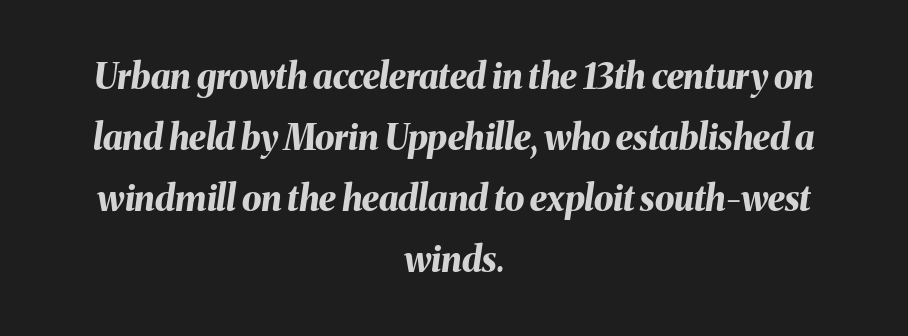
The image shows 35 px bold type, italic (leaning right); set centered, line spacing 1.74x, normal letter spacing, not underlined; medium stroke contrast and a medium x-height.
